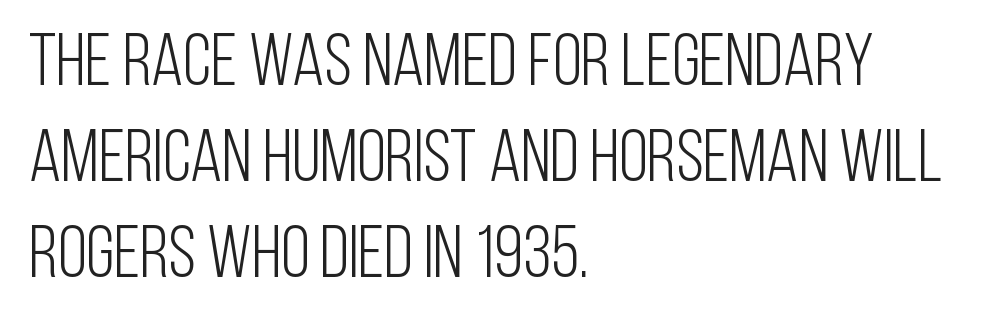
A typesetter would mark this as roman, not italic. Does extra space separate the letters? No, they use regular spacing. Rows of type keep a routine distance in the vertical direction. Proportional: the letters do not fall into vertical columns. A sans-serif font was chosen for this passage. The lines are quadded left.
